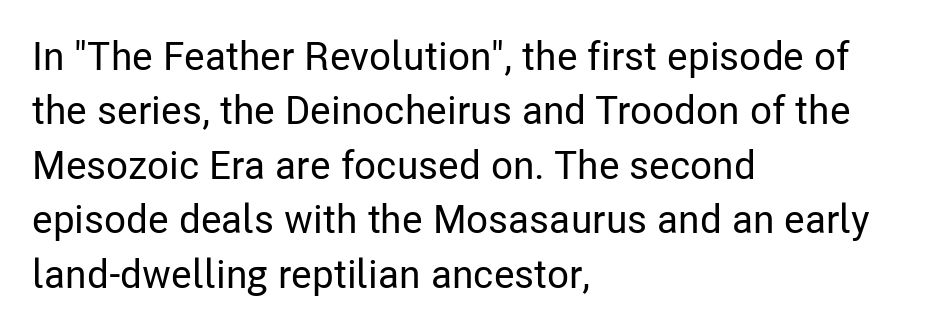
Unlike a traditional serif, this face leaves its strokes unadorned. A bare baseline throughout the passage. Vertical strokes here are truly vertical. Nobody touched the tracking dial on this one.
